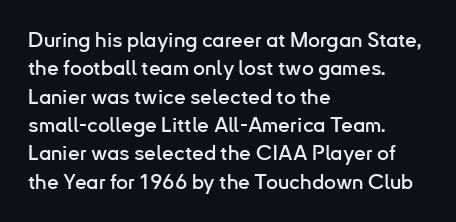
Posture: upright roman. The foot of each line stays bare and open. The passage shown stacks its lines at a standard gap. Alignment: flush left. The horizontal fit of the characters is conventional and even.
